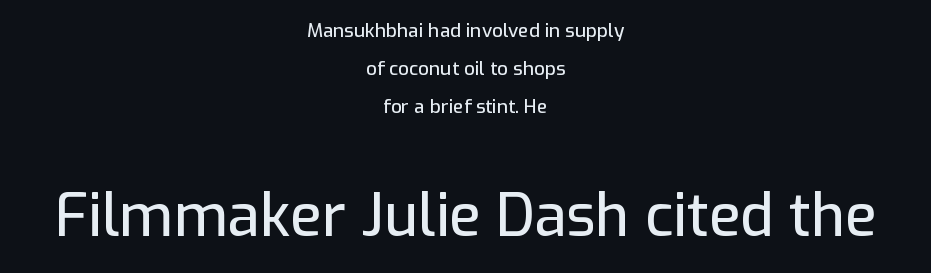
{"serif": "no", "italic": "no", "width": "normal", "stroke_contrast": "low", "x_height": "medium", "monospaced": "no", "underline": "no", "align": "center", "line_spacing": "loose", "line_spacing_ratio": 2.0, "letter_spacing": "normal", "letter_spacing_em": 0.0, "larger_block": "second", "size_ratio": 3.05, "glyph_px": 58}
